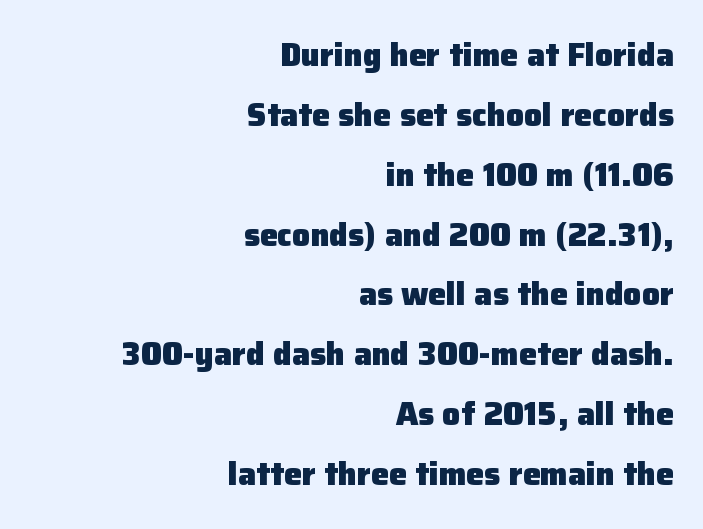
No word sits above an underline. Italic: no, the glyphs are upright roman. Tracking here is standard; glyphs follow each other at the usual distance. Does the weight exceed regular? Yes, all the way to bold. Varying glyph widths throughout — classic text-font behaviour. All the whitespace from short lines collects on the left.
